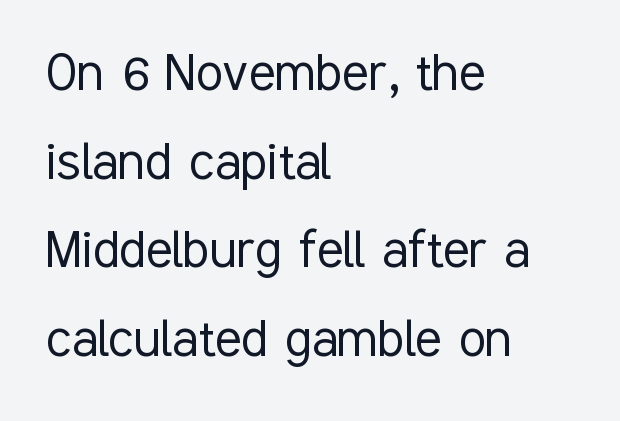
The image shows 62 px light, condensed sans-serif type, upright; set left-aligned, normal line spacing (1.43x), normal letter spacing, not underlined; low stroke contrast and a medium x-height.
